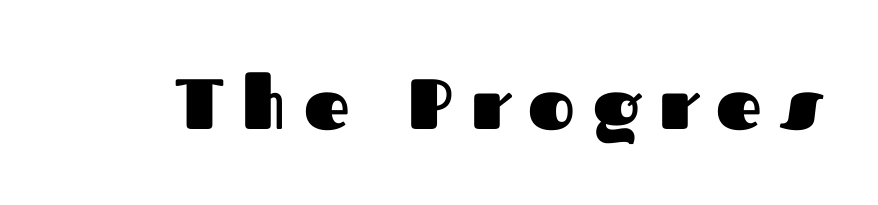
The image shows 71 px heavy sans-serif type, upright; set unusually wide letter spacing (+0.26 em), not underlined; medium stroke contrast and a medium x-height.
